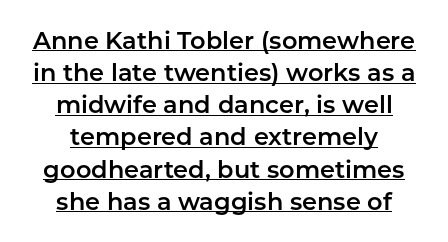
Q: Is the text italic (slanted)? A: No, it is upright.
Q: Is the text underlined? A: Yes.
Q: How is the paragraph aligned? A: Centered.
Q: Is the spacing between letters normal or unusually wide? A: Normal.
Q: Is the spacing between lines tight, normal or loose? A: Normal.
